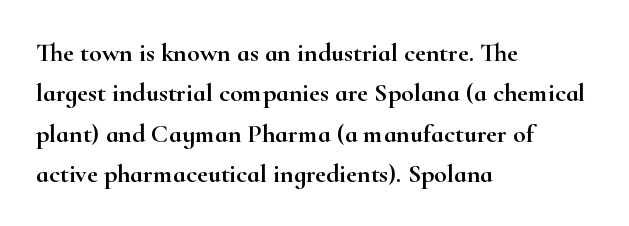
The image shows 26 px text type, upright; set left-aligned, normal line spacing (1.55x), normal letter spacing, not underlined.
